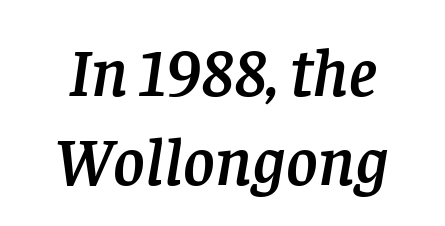
Q: Is the text italic (slanted)? A: Yes, it leans right by about 8 degrees.
Q: Is the typeface a serif or a sans-serif typeface? A: Serif.
Q: Is the text underlined? A: No.
Q: How is the paragraph aligned? A: Centered.
Q: Is the spacing between letters normal or unusually wide? A: Normal.
Q: Is the spacing between lines tight, normal or loose? A: Normal.
Q: Width (condensed, normal, or wide)? A: Normal.
Q: Stroke contrast? A: Low.
Q: x-height? A: Large.
Q: Monospaced? A: No.
